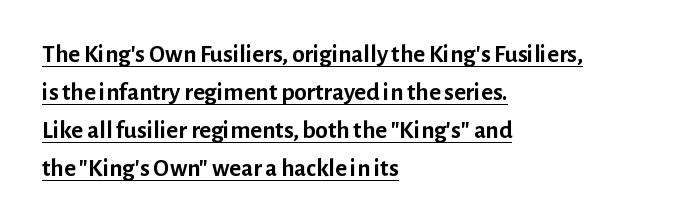
Q: Is the text bold? A: Yes.
Q: Is the text italic (slanted)? A: No, it is upright.
Q: Is the text underlined? A: Yes.
Q: How is the paragraph aligned? A: Left-aligned.
Q: Is the spacing between letters normal or unusually wide? A: Normal.
Q: Is the spacing between lines tight, normal or loose? A: Normal.
